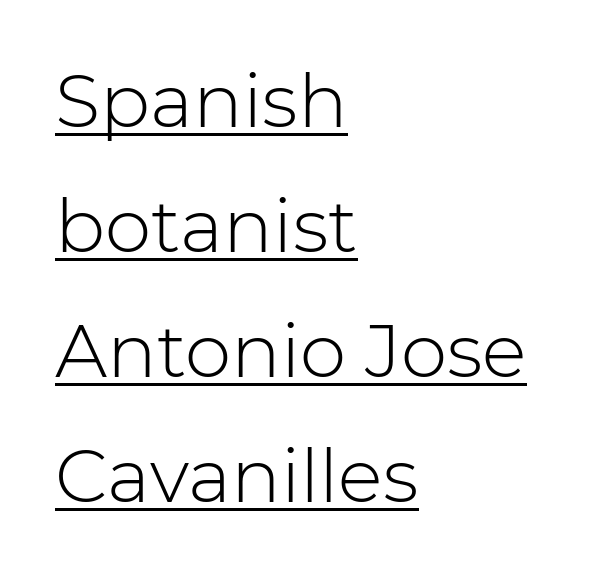
The image shows 74 px light sans-serif type, upright; set left-aligned, normal line spacing (1.69x), normal letter spacing, underlined; low stroke contrast and a medium x-height.
